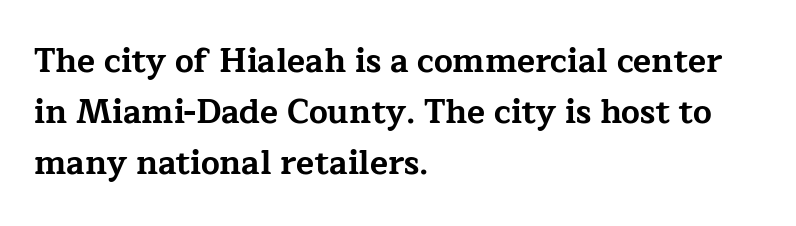
The setting favours the left margin, as ordinary paragraphs usually do. Heft: maximum for text — a bold. Regarding leading, the lines here are spaced in the standard way. The specimen omits any rule beneath the text block's lines. Each letter keeps its own natural width here, so spacing adapts to shape. Short note: letters normally spaced.
